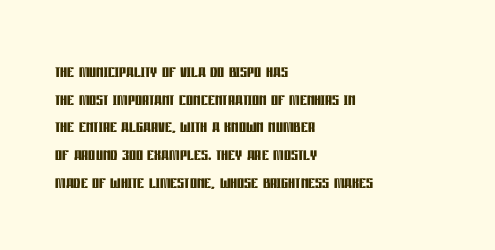
Q: Is the text bold? A: Yes.
Q: Is the text italic (slanted)? A: No, it is upright.
Q: Is the text underlined? A: No.
Q: How is the paragraph aligned? A: Left-aligned.
Q: Is the spacing between letters normal or unusually wide? A: Normal.
Q: Is the spacing between lines tight, normal or loose? A: Normal.
